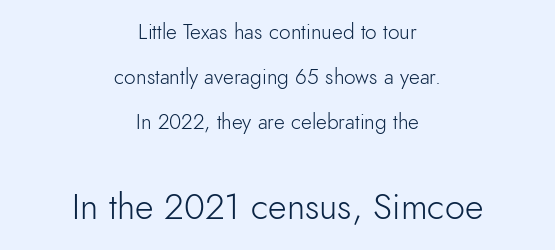
Q: Is the text bold? A: No.
Q: Is the text italic (slanted)? A: No, it is upright.
Q: Is the typeface a serif or a sans-serif typeface? A: Sans-serif.
Q: Is the text underlined? A: No.
Q: How is the paragraph aligned? A: Centered.
Q: Is the spacing between letters normal or unusually wide? A: Normal.
Q: Is the spacing between lines tight, normal or loose? A: Loose.
Q: Which block of text is set in a larger size, the first (top) or the second (bottom)? A: The second (bottom) one.
Q: Width (condensed, normal, or wide)? A: Normal.
Q: Stroke contrast? A: Low.
Q: x-height? A: Small.
Q: Monospaced? A: No.
